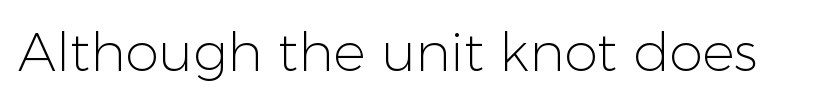
Q: Is the text bold? A: No.
Q: Is the text italic (slanted)? A: No, it is upright.
Q: Is the typeface a serif or a sans-serif typeface? A: Sans-serif.
Q: Is the text underlined? A: No.
Q: Is the spacing between letters normal or unusually wide? A: Normal.
Q: Width (condensed, normal, or wide)? A: Normal.
Q: Stroke contrast? A: Low.
Q: x-height? A: Medium.
Q: Monospaced? A: No.
